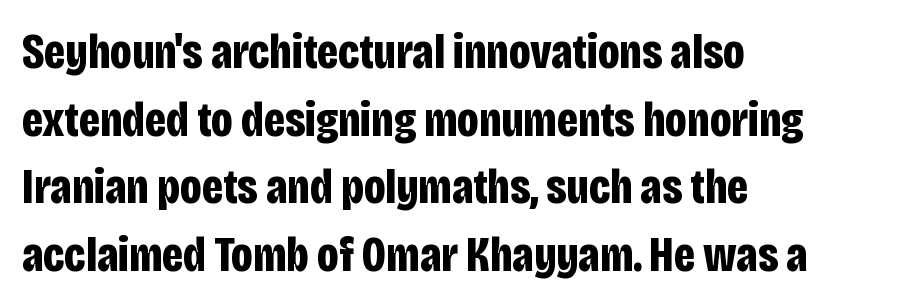
Q: Is the text bold? A: Yes.
Q: Is the text italic (slanted)? A: No, it is upright.
Q: Is the typeface a serif or a sans-serif typeface? A: Sans-serif.
Q: Is the text underlined? A: No.
Q: How is the paragraph aligned? A: Left-aligned.
Q: Is the spacing between letters normal or unusually wide? A: Normal.
Q: Is the spacing between lines tight, normal or loose? A: Normal.
Q: Width (condensed, normal, or wide)? A: Condensed.
Q: Stroke contrast? A: Low.
Q: x-height? A: Large.
Q: Monospaced? A: No.
